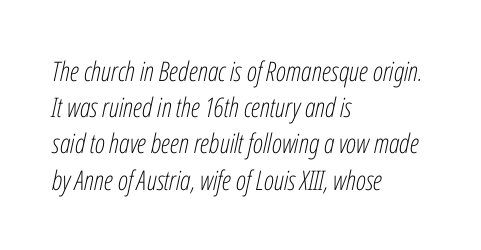
The image shows 27 px text type, italic (leaning right); set left-aligned, normal line spacing (1.34x), normal letter spacing, not underlined.
